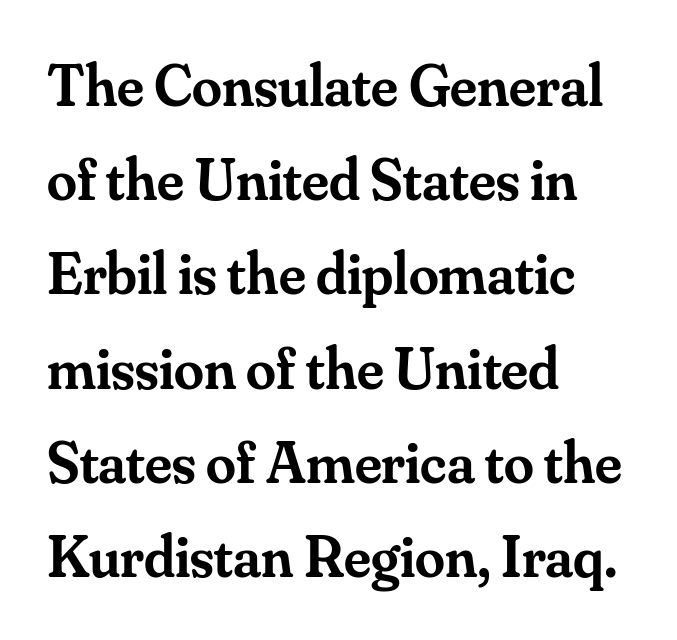
{"serif": "yes", "italic": "no", "bold": "semi", "weight": "semibold", "width": "normal", "stroke_contrast": "medium", "x_height": "small", "monospaced": "no", "underline": "no", "align": "left", "line_spacing": "normal", "line_spacing_ratio": 1.57, "letter_spacing": "normal", "letter_spacing_em": 0.0, "glyph_px": 60}
